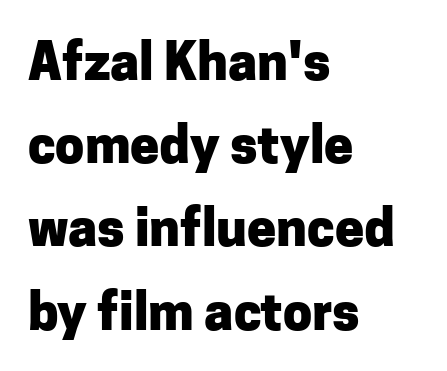
Q: Is the text bold? A: Yes.
Q: Is the text italic (slanted)? A: No, it is upright.
Q: Is the typeface a serif or a sans-serif typeface? A: Sans-serif.
Q: Is the text underlined? A: No.
Q: How is the paragraph aligned? A: Left-aligned.
Q: Is the spacing between letters normal or unusually wide? A: Normal.
Q: Is the spacing between lines tight, normal or loose? A: Normal.
Q: Width (condensed, normal, or wide)? A: Normal.
Q: Stroke contrast? A: Low.
Q: x-height? A: Medium.
Q: Monospaced? A: No.
